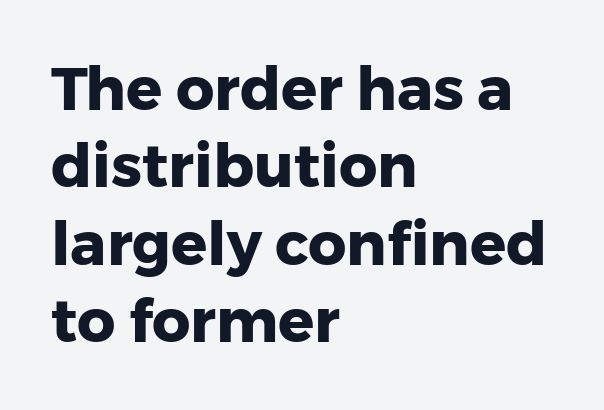
{"serif": "no", "italic": "no", "bold": "yes", "weight": "heavy", "width": "normal", "stroke_contrast": "low", "x_height": "medium", "monospaced": "no", "underline": "no", "align": "left", "line_spacing": "normal", "line_spacing_ratio": 1.29, "letter_spacing": "normal", "letter_spacing_em": 0.0, "glyph_px": 60}
